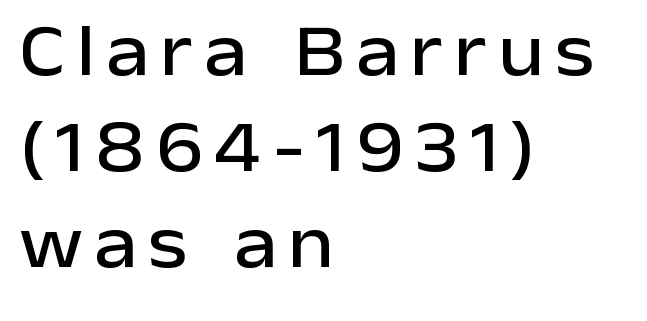
Q: Is the text italic (slanted)? A: No, it is upright.
Q: Is the typeface a serif or a sans-serif typeface? A: Sans-serif.
Q: Is the text underlined? A: No.
Q: How is the paragraph aligned? A: Left-aligned.
Q: Is the spacing between lines tight, normal or loose? A: Normal.
Q: Width (condensed, normal, or wide)? A: Normal.
Q: Stroke contrast? A: Low.
Q: x-height? A: Medium.
Q: Monospaced? A: No.
